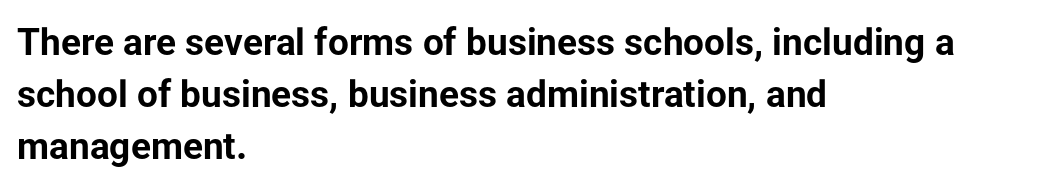
Q: Is the text bold? A: Yes.
Q: Is the text italic (slanted)? A: No, it is upright.
Q: Is the typeface a serif or a sans-serif typeface? A: Sans-serif.
Q: Is the text underlined? A: No.
Q: How is the paragraph aligned? A: Left-aligned.
Q: Is the spacing between letters normal or unusually wide? A: Normal.
Q: Is the spacing between lines tight, normal or loose? A: Normal.
Q: Width (condensed, normal, or wide)? A: Normal.
Q: Stroke contrast? A: Low.
Q: x-height? A: Medium.
Q: Monospaced? A: No.
